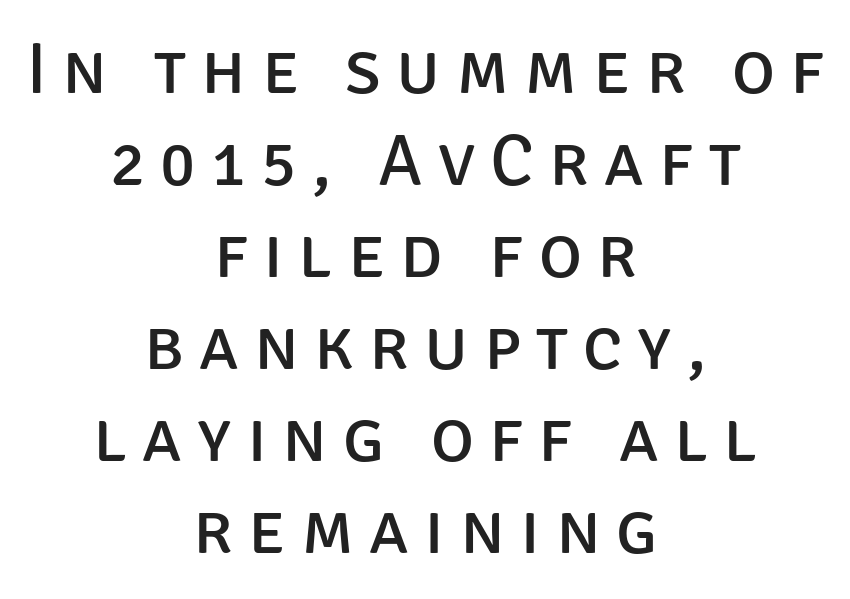
Q: Is the text bold? A: No.
Q: Is the text italic (slanted)? A: No, it is upright.
Q: Is the typeface a serif or a sans-serif typeface? A: Sans-serif.
Q: Is the text underlined? A: No.
Q: How is the paragraph aligned? A: Centered.
Q: Is the spacing between letters normal or unusually wide? A: Unusually wide.
Q: Is the spacing between lines tight, normal or loose? A: Normal.
Q: Width (condensed, normal, or wide)? A: Normal.
Q: Stroke contrast? A: Low.
Q: x-height? A: Large.
Q: Monospaced? A: No.
